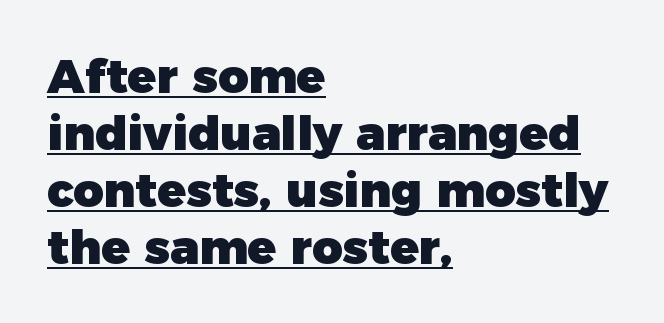
Q: Is the text bold? A: Yes.
Q: Is the text italic (slanted)? A: No, it is upright.
Q: Is the typeface a serif or a sans-serif typeface? A: Sans-serif.
Q: Is the text underlined? A: Yes.
Q: How is the paragraph aligned? A: Left-aligned.
Q: Is the spacing between letters normal or unusually wide? A: Normal.
Q: Width (condensed, normal, or wide)? A: Normal.
Q: Stroke contrast? A: Low.
Q: x-height? A: Medium.
Q: Monospaced? A: No.
